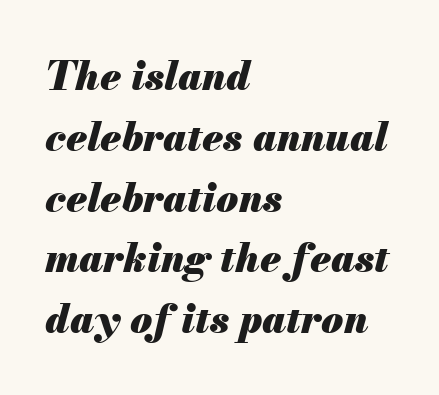
Q: Is the text bold? A: Yes.
Q: Is the text italic (slanted)? A: Yes, it leans right by about 13 degrees.
Q: Is the text underlined? A: No.
Q: How is the paragraph aligned? A: Left-aligned.
Q: Is the spacing between letters normal or unusually wide? A: Normal.
Q: Is the spacing between lines tight, normal or loose? A: Normal.
Q: Width (condensed, normal, or wide)? A: Normal.
Q: Stroke contrast? A: Medium.
Q: x-height? A: Small.
Q: Monospaced? A: No.
